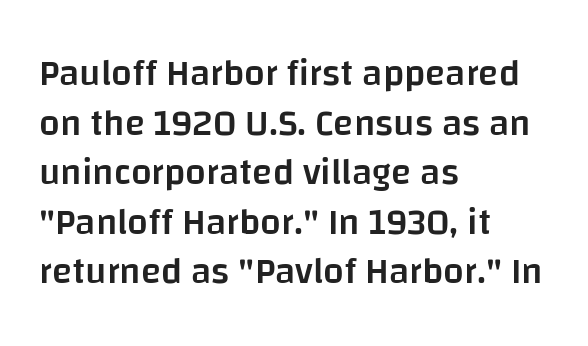
{"serif": "no", "italic": "no", "bold": "semi", "weight": "semibold", "width": "normal", "stroke_contrast": "low", "x_height": "large", "monospaced": "no", "underline": "no", "align": "left", "line_spacing": "normal", "line_spacing_ratio": 1.34, "letter_spacing": "normal", "letter_spacing_em": 0.0, "glyph_px": 37}
